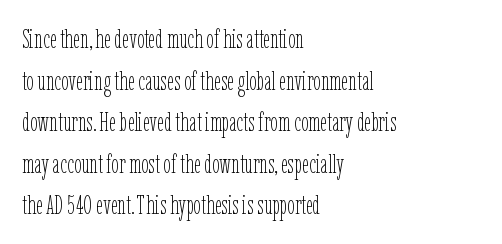
This sample uses an upright cut, with every glyph sitting square on the baseline. Lines of text with bare space underneath. The setting favours the left margin, as ordinary paragraphs usually do. Leading: standard. The typesetting does not lean heavy: it is not bold. You could call the tracking neutral — neither tight nor loose.
